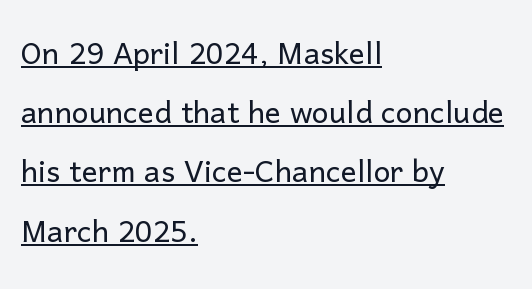
The rendering uses natural spacing where letterforms have individual widths. The font's upright variant was chosen for this text. Font category for this specimen: sans-serif. Does a line run under the words? Yes, clearly. Regarding leading, the lines here are spaced in the standard way. The tracking reads as untouched default to a designer's eye.
